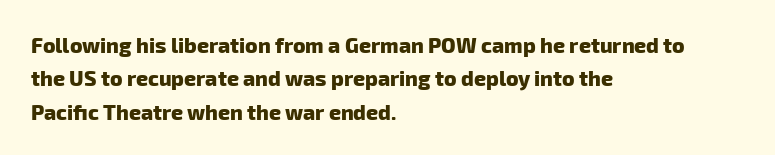
{"bold": "yes", "underline": "no", "align": "left", "line_spacing": "normal", "line_spacing_ratio": 1.59, "letter_spacing": "normal", "letter_spacing_em": 0.0, "glyph_px": 21}
